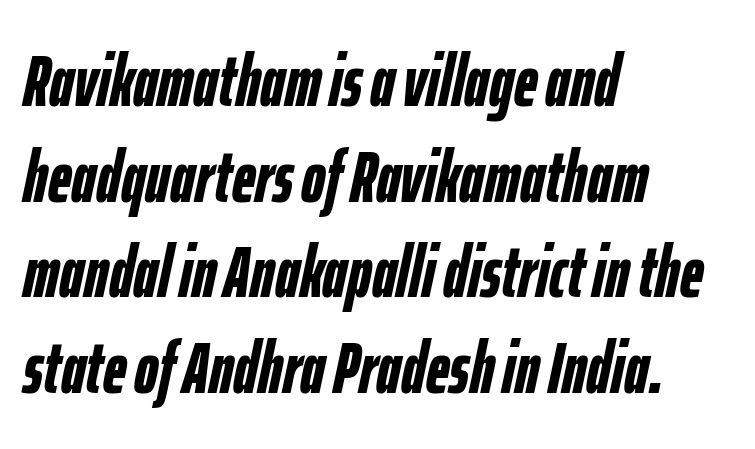
{"italic": "yes", "lean": "right", "slant_degrees": 12, "bold": "yes", "weight": "semibold", "width": "condensed", "stroke_contrast": "low", "x_height": "medium", "monospaced": "no", "underline": "no", "align": "left", "line_spacing": "normal", "line_spacing_ratio": 1.31, "letter_spacing": "normal", "letter_spacing_em": 0.0, "glyph_px": 73}
